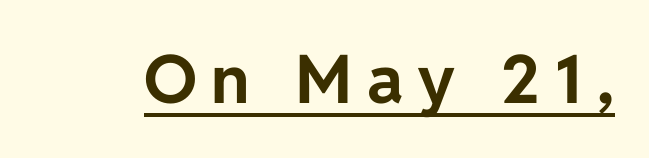
{"serif": "no", "italic": "no", "bold": "yes", "weight": "bold", "width": "normal", "stroke_contrast": "low", "x_height": "medium", "monospaced": "no", "underline": "yes", "letter_spacing": "wide", "letter_spacing_em": 0.21, "glyph_px": 67}
